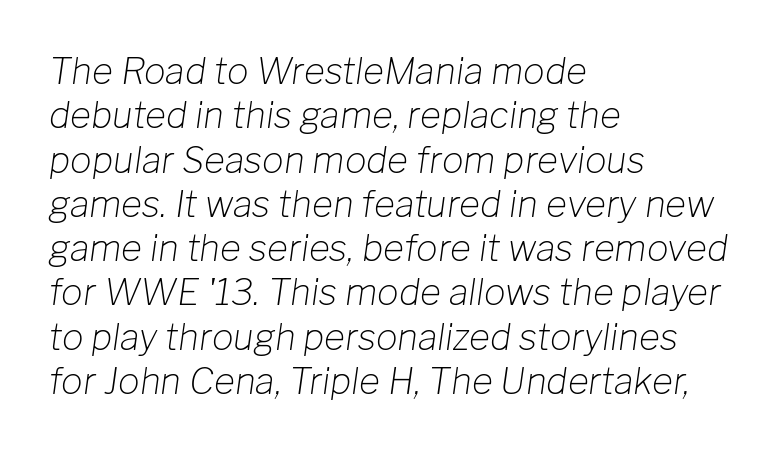
The image shows 36 px light type, italic (leaning right); set left-aligned, line spacing 1.23x, normal letter spacing, not underlined; low stroke contrast and a medium x-height.
